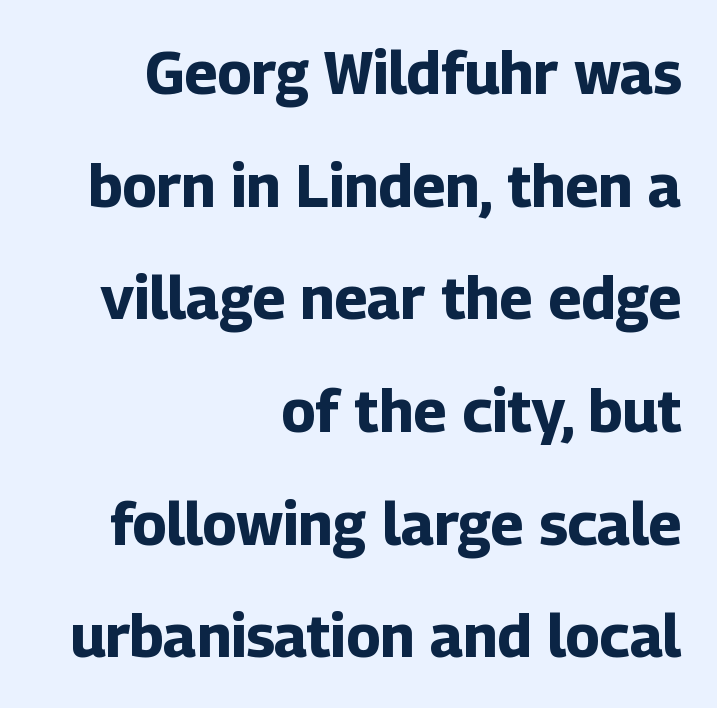
The image shows 59 px bold sans-serif type, upright; set right-aligned, loose line spacing (1.91x), normal letter spacing, not underlined; low stroke contrast and a medium x-height.
